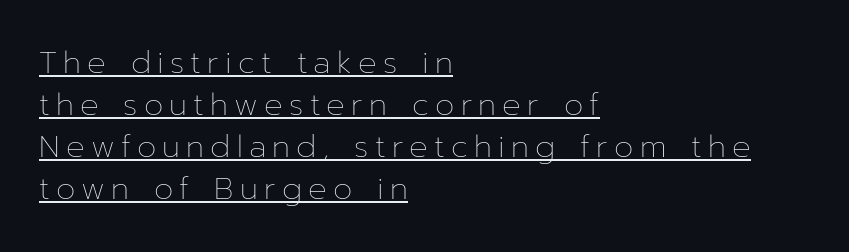
Q: Is the text bold? A: No.
Q: Is the text italic (slanted)? A: No, it is upright.
Q: Is the text underlined? A: Yes.
Q: How is the paragraph aligned? A: Left-aligned.
Q: Is the spacing between letters normal or unusually wide? A: Unusually wide.
Q: Is the spacing between lines tight, normal or loose? A: Normal.
Q: Width (condensed, normal, or wide)? A: Normal.
Q: Stroke contrast? A: Low.
Q: x-height? A: Medium.
Q: Monospaced? A: No.
